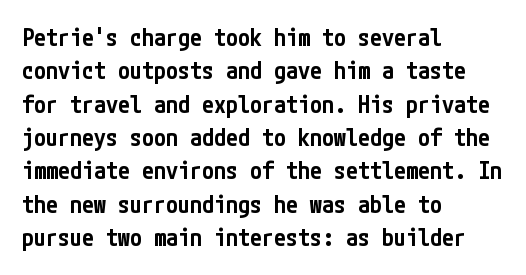
The image shows 24 px text type, upright; set left-aligned, normal line spacing (1.39x), normal letter spacing, not underlined.
